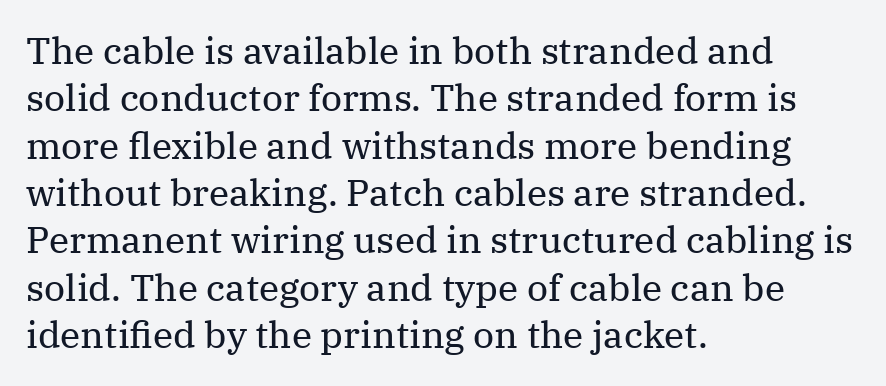
No word sits above an underline. Do the characters align in a grid? No, the font is proportional. The characters display serif detailing at their extremities. The passage shown has conventional tracking throughout. A typesetter would call this leading conventional body-copy spacing.
